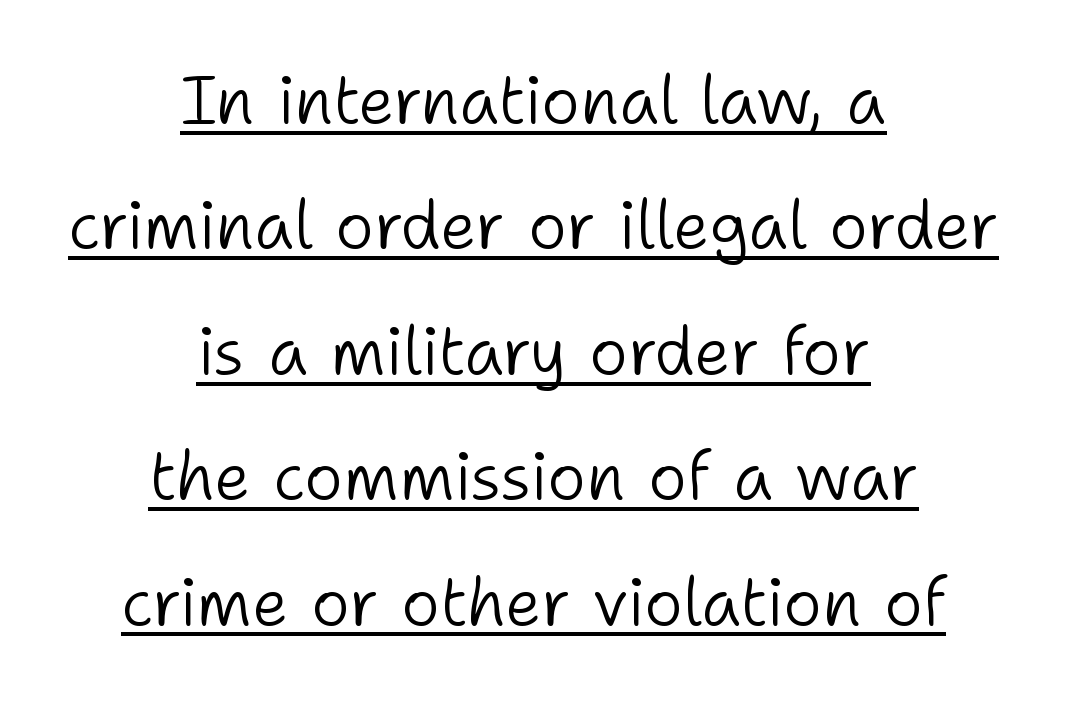
Q: Is the text bold? A: No.
Q: Is the text italic (slanted)? A: No, it is upright.
Q: Is the typeface a serif or a sans-serif typeface? A: Sans-serif.
Q: Is the text underlined? A: Yes.
Q: How is the paragraph aligned? A: Centered.
Q: Is the spacing between letters normal or unusually wide? A: Normal.
Q: Is the spacing between lines tight, normal or loose? A: Loose.
Q: Width (condensed, normal, or wide)? A: Normal.
Q: Stroke contrast? A: Low.
Q: x-height? A: Medium.
Q: Monospaced? A: No.
